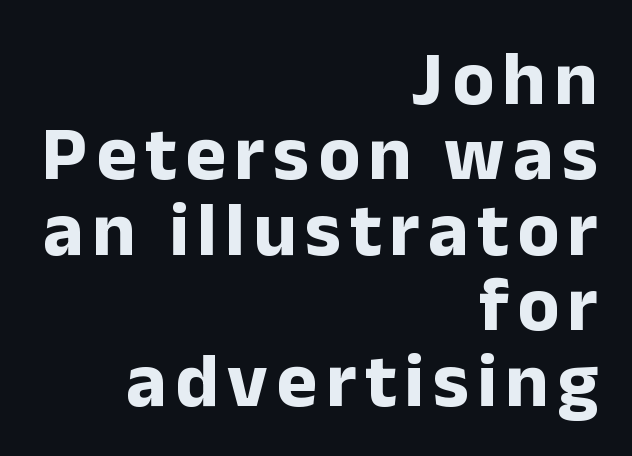
Q: Is the text bold? A: Yes.
Q: Is the text italic (slanted)? A: No, it is upright.
Q: Is the typeface a serif or a sans-serif typeface? A: Sans-serif.
Q: Is the text underlined? A: No.
Q: How is the paragraph aligned? A: Right-aligned.
Q: Is the spacing between lines tight, normal or loose? A: Tight.
Q: Width (condensed, normal, or wide)? A: Normal.
Q: Stroke contrast? A: Low.
Q: x-height? A: Medium.
Q: Monospaced? A: No.
